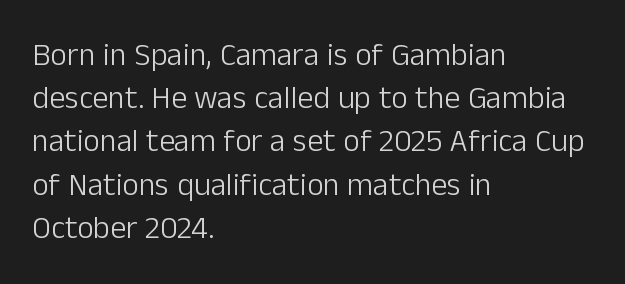
Q: Is the text bold? A: No.
Q: Is the text italic (slanted)? A: No, it is upright.
Q: Is the typeface a serif or a sans-serif typeface? A: Sans-serif.
Q: Is the text underlined? A: No.
Q: How is the paragraph aligned? A: Left-aligned.
Q: Is the spacing between letters normal or unusually wide? A: Normal.
Q: Is the spacing between lines tight, normal or loose? A: Normal.
Q: Width (condensed, normal, or wide)? A: Normal.
Q: Stroke contrast? A: Low.
Q: x-height? A: Medium.
Q: Monospaced? A: No.
